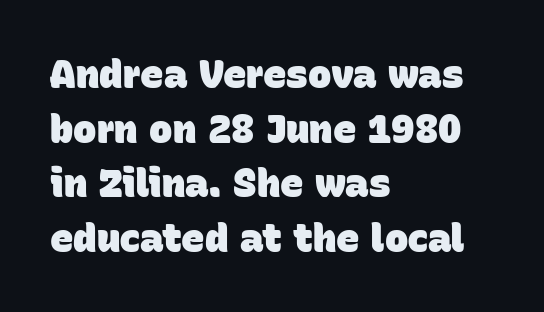
Inter-character spacing is left at the font's built-in metrics. Serif or sans? Sans — the stroke terminals are bare. Does the weight exceed regular? Yes, all the way to bold. Leading: standard. Visually the block forms a straight wall on the left and a jagged coastline on the right. Underline: absent.
